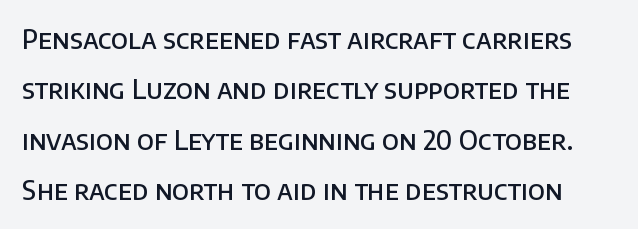
Regarding leading, the lines here are spaced well apart. Look at the tracking — it's just the regular setting, nothing added. Every letter is mildly thick-stroked: semibold rather than bold. Has an underline been added? It has not. Italic? Not at all — the glyphs are vertical.
